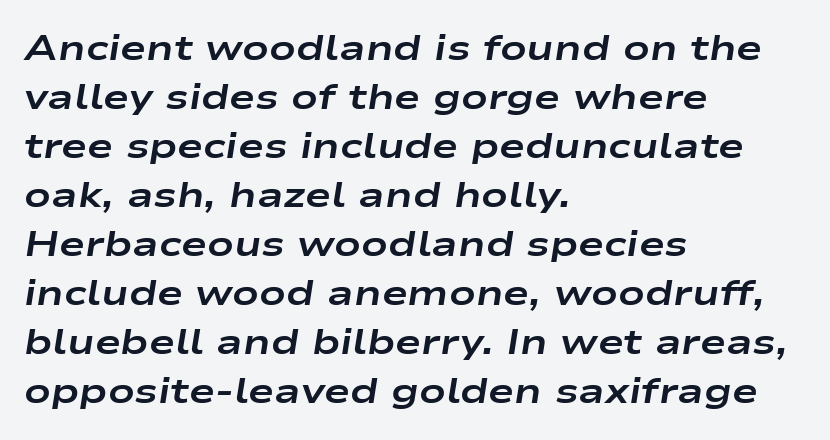
{"italic": "yes", "lean": "right", "slant_degrees": 9, "bold": "yes", "weight": "bold", "width": "wide", "stroke_contrast": "low", "x_height": "medium", "monospaced": "no", "underline": "no", "align": "left", "line_spacing": "normal", "line_spacing_ratio": 1.4, "letter_spacing": "normal", "letter_spacing_em": 0.0, "glyph_px": 35}
